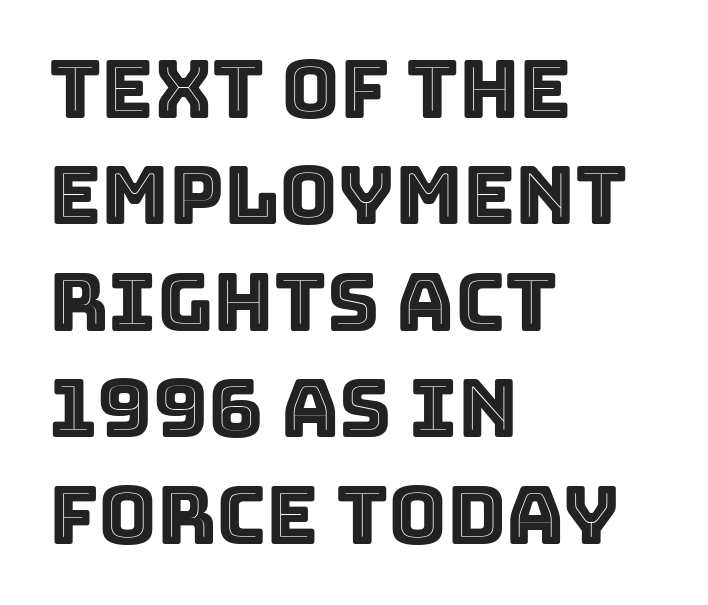
Q: Is the text italic (slanted)? A: No, it is upright.
Q: Is the text underlined? A: No.
Q: How is the paragraph aligned? A: Left-aligned.
Q: Is the spacing between letters normal or unusually wide? A: Normal.
Q: Is the spacing between lines tight, normal or loose? A: Normal.
Q: Width (condensed, normal, or wide)? A: Normal.
Q: x-height? A: Large.
Q: Monospaced? A: No.
